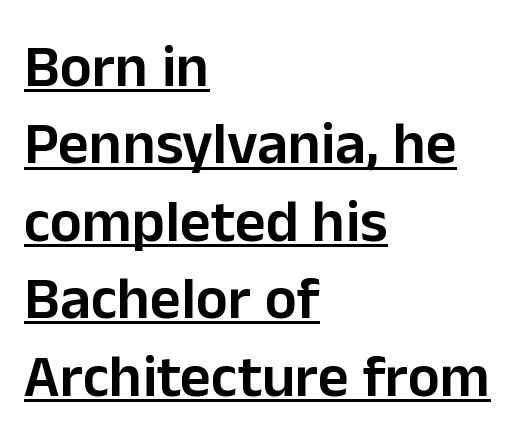
Q: Is the text bold? A: Semi-bold.
Q: Is the text italic (slanted)? A: No, it is upright.
Q: Is the typeface a serif or a sans-serif typeface? A: Sans-serif.
Q: Is the text underlined? A: Yes.
Q: How is the paragraph aligned? A: Left-aligned.
Q: Is the spacing between letters normal or unusually wide? A: Normal.
Q: Is the spacing between lines tight, normal or loose? A: Normal.
Q: Width (condensed, normal, or wide)? A: Normal.
Q: Stroke contrast? A: Low.
Q: x-height? A: Medium.
Q: Monospaced? A: No.
